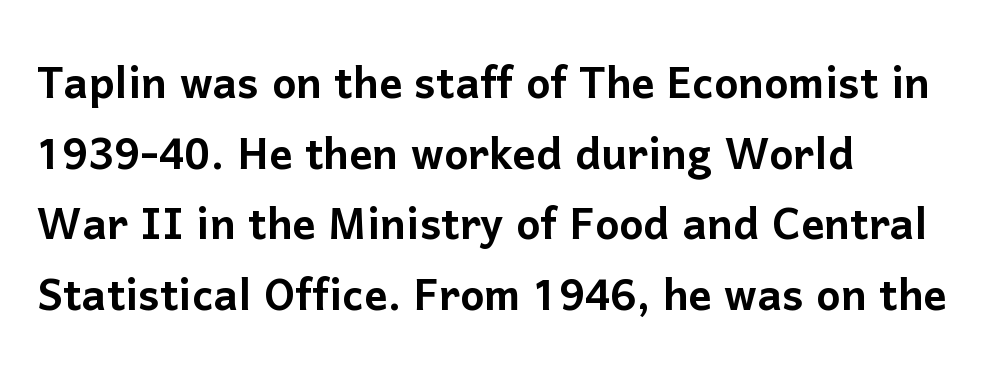
{"serif": "no", "italic": "no", "width": "normal", "stroke_contrast": "low", "x_height": "medium", "monospaced": "no", "underline": "no", "align": "left", "line_spacing_ratio": 1.24, "letter_spacing": "normal", "letter_spacing_em": 0.0, "glyph_px": 57}
